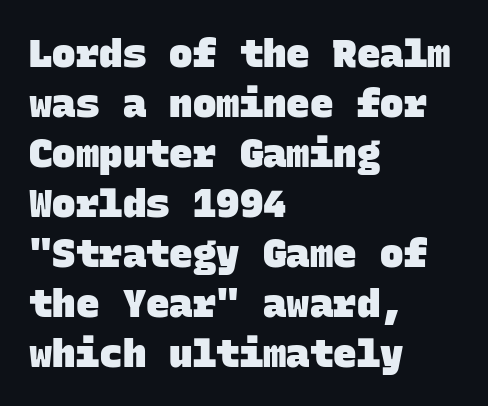
{"serif": "no", "bold": "yes", "weight": "heavy", "width": "normal", "stroke_contrast": "low", "x_height": "large", "monospaced": "yes", "underline": "no", "align": "left", "line_spacing": "normal", "line_spacing_ratio": 1.28, "letter_spacing": "normal", "letter_spacing_em": 0.0, "glyph_px": 39}
